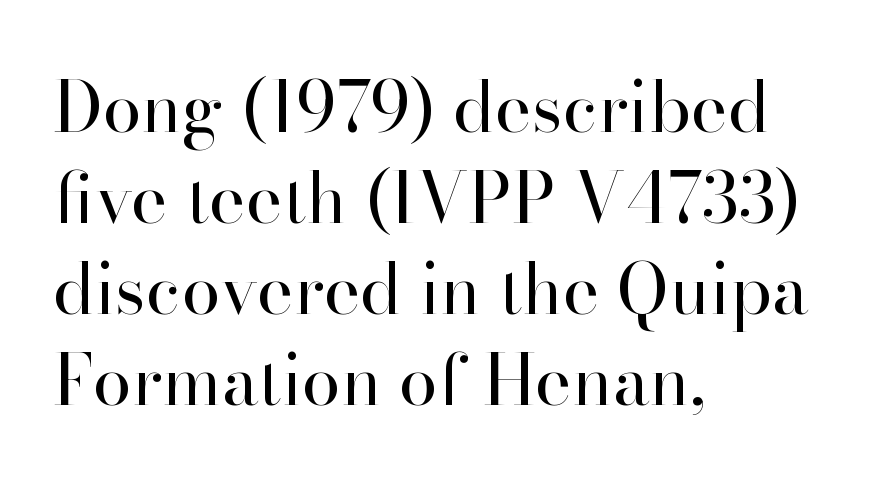
Observe the ordinary spacing: letters are neighbours, not strangers. This sample has the flowing, uneven cadence of proportional lettering. The designer left line spacing at the default. Posture: straight, roman, zero tilt. Every row of glyphs begins at an identical x-position on the left.
